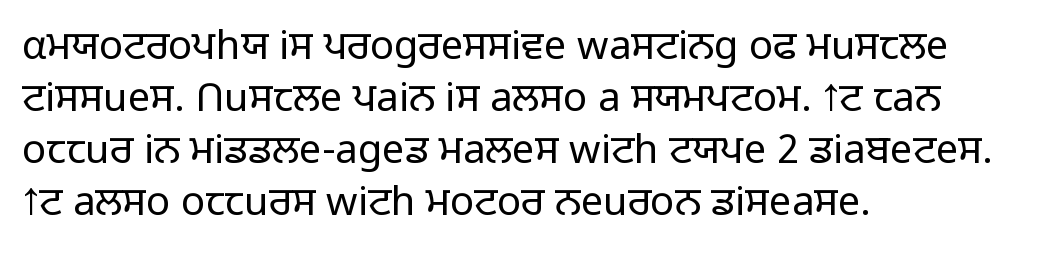
{"serif": "no", "italic": "no", "bold": "no", "weight": "light", "width": "normal", "stroke_contrast": "low", "x_height": "medium", "monospaced": "no", "underline": "no", "align": "left", "line_spacing": "normal", "line_spacing_ratio": 1.3, "letter_spacing": "normal", "letter_spacing_em": 0.0, "glyph_px": 40}
